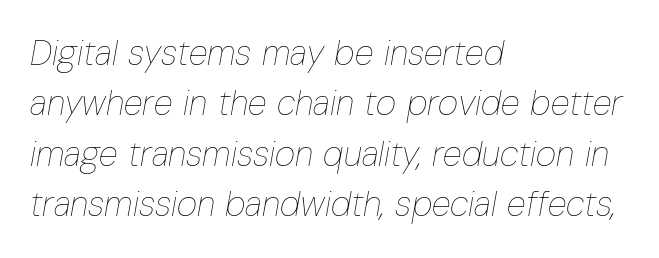
{"italic": "yes", "lean": "right", "slant_degrees": 10, "bold": "no", "weight": "thin", "width": "condensed", "stroke_contrast": "low", "x_height": "medium", "monospaced": "no", "underline": "no", "align": "left", "line_spacing": "normal", "line_spacing_ratio": 1.44, "letter_spacing": "normal", "letter_spacing_em": 0.0, "glyph_px": 35}
